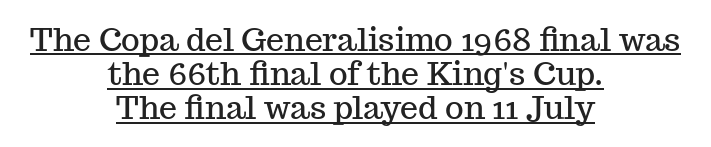
{"serif": "yes", "italic": "no", "width": "normal", "stroke_contrast": "medium", "x_height": "medium", "monospaced": "no", "underline": "yes", "align": "center", "line_spacing": "tight", "line_spacing_ratio": 1.07, "letter_spacing": "normal", "letter_spacing_em": 0.0, "glyph_px": 32}
